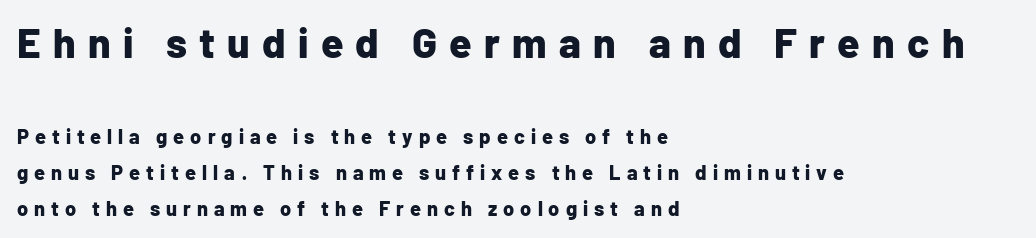
{"serif": "no", "italic": "no", "bold": "yes", "weight": "bold", "width": "normal", "stroke_contrast": "low", "x_height": "medium", "monospaced": "no", "underline": "no", "align": "left", "line_spacing_ratio": 1.8, "letter_spacing": "wide", "letter_spacing_em": 0.3, "larger_block": "first", "size_ratio": 2.05, "glyph_px": 41}
